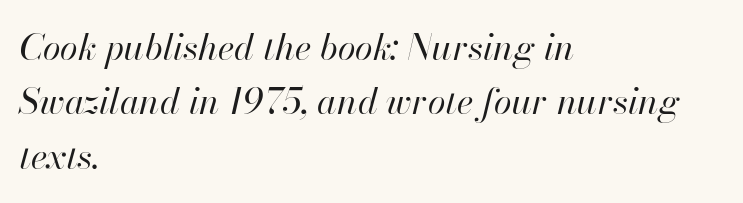
{"italic": "yes", "lean": "right", "slant_degrees": 13, "bold": "no", "weight": "regular", "width": "normal", "stroke_contrast": "high", "x_height": "small", "monospaced": "no", "underline": "no", "align": "left", "line_spacing": "normal", "line_spacing_ratio": 1.51, "letter_spacing": "normal", "letter_spacing_em": 0.0, "glyph_px": 36}
